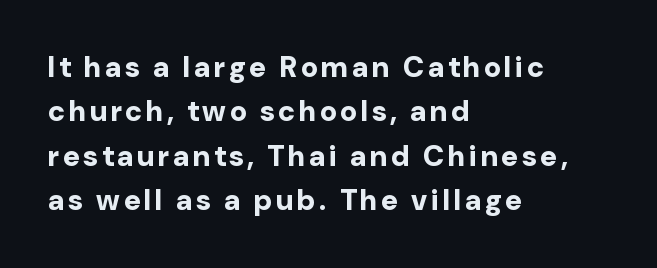
The image shows 29 px bold sans-serif type, upright; set left-aligned, normal line spacing (1.53x), not underlined; low stroke contrast and a medium x-height.
